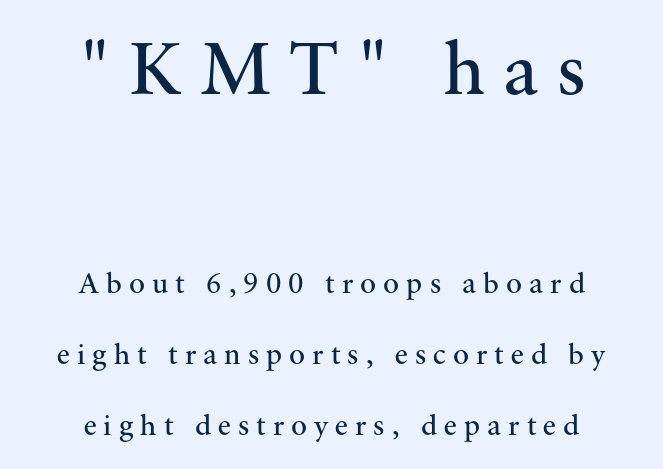
Unmarked baselines from the first word to the last. The letterforms sit at book weight or below. The typeface chosen for these lines features serifs. The vertical gap from one line to the next is large. Here the designer chose a conventional face with non-uniform glyph widths. Caption: multi-line text, centered on the measure.
